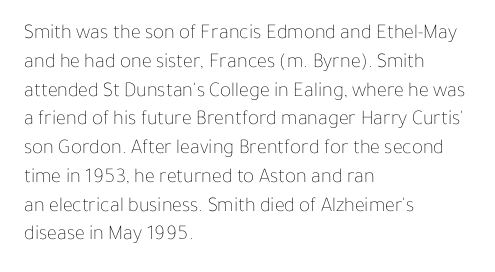
Each new line begins a customary step beneath the previous one. Stems here are at most as thick as an everyday book face. Words appear dense and cohesive because spacing is normal. Descenders hang freely into open space. The axis of the letterforms is exactly vertical.
